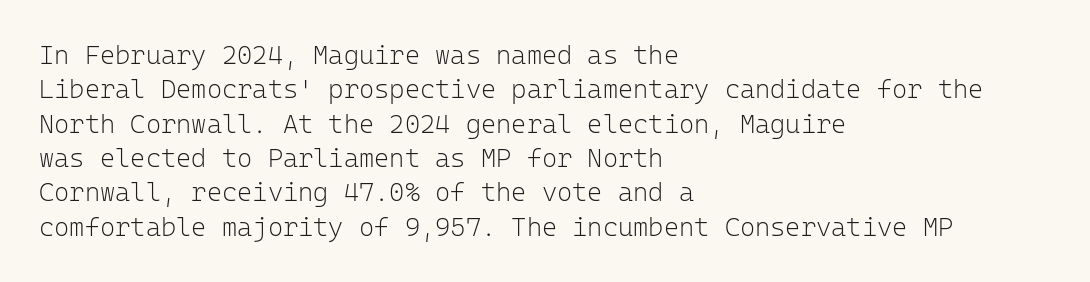
Q: Is the text bold? A: No.
Q: Is the text italic (slanted)? A: No, it is upright.
Q: Is the text underlined? A: No.
Q: How is the paragraph aligned? A: Left-aligned.
Q: Is the spacing between letters normal or unusually wide? A: Normal.
Q: Is the spacing between lines tight, normal or loose? A: Normal.
